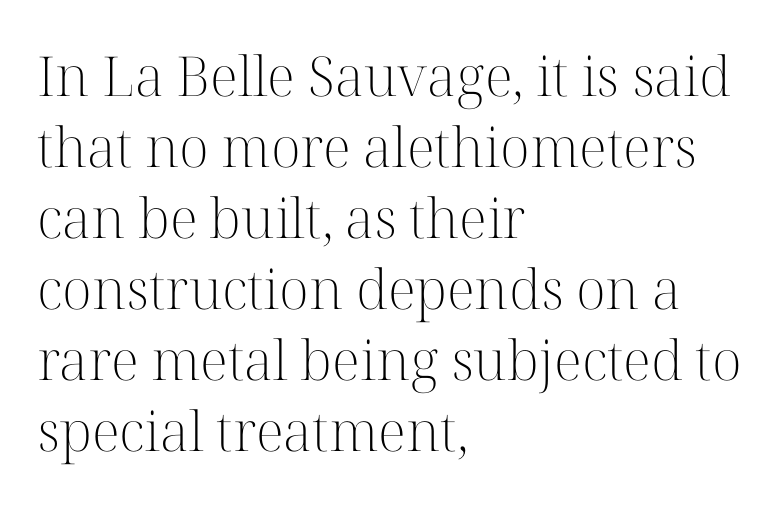
The image shows 55 px light serif type, upright; set left-aligned, normal line spacing (1.29x), normal letter spacing, not underlined; high stroke contrast and a medium x-height.
